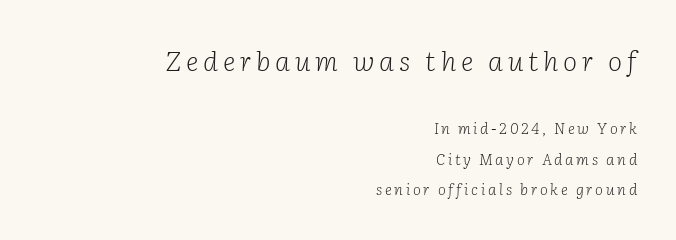
{"italic": "yes", "lean": "right", "slant_degrees": 2, "bold": "no", "underline": "no", "align": "right", "line_spacing": "loose", "line_spacing_ratio": 2.05, "larger_block": "first", "size_ratio": 1.8, "glyph_px": 27}
